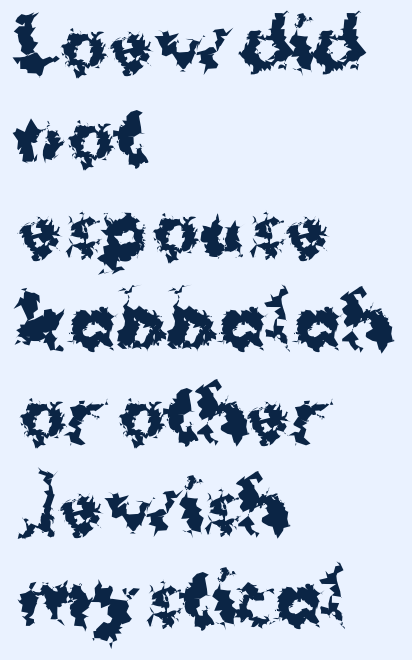
The image shows 70 px bold sans-serif type, upright; set left-aligned, normal line spacing (1.32x), normal letter spacing, not underlined; medium stroke contrast and a medium x-height.
